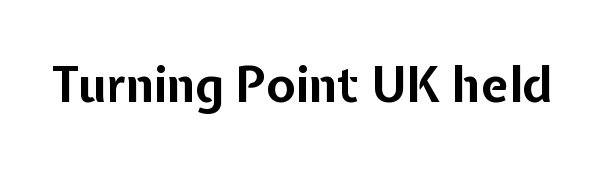
{"serif": "no", "italic": "no", "bold": "yes", "weight": "bold", "width": "normal", "stroke_contrast": "low", "x_height": "medium", "monospaced": "no", "underline": "no", "letter_spacing": "normal", "letter_spacing_em": 0.0, "glyph_px": 48}
